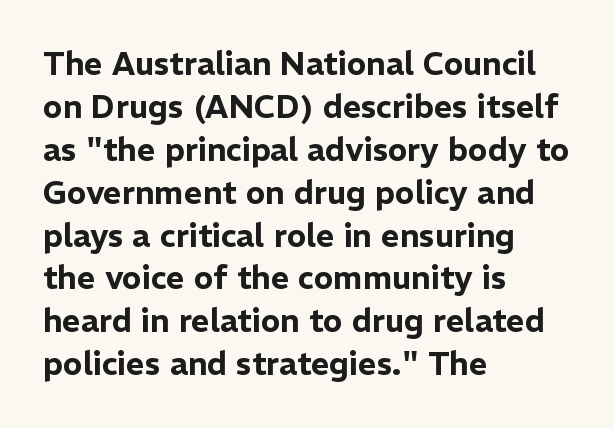
Q: Is the text italic (slanted)? A: No, it is upright.
Q: Is the typeface a serif or a sans-serif typeface? A: Sans-serif.
Q: Is the text underlined? A: No.
Q: How is the paragraph aligned? A: Left-aligned.
Q: Is the spacing between letters normal or unusually wide? A: Normal.
Q: Is the spacing between lines tight, normal or loose? A: Normal.
Q: Width (condensed, normal, or wide)? A: Normal.
Q: Stroke contrast? A: Low.
Q: x-height? A: Medium.
Q: Monospaced? A: No.
